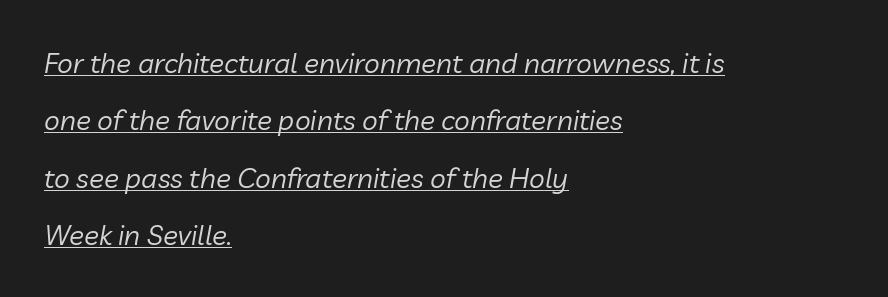
Is this a fixed-width face? No — the glyphs have proportional, varying widths. When letters slant like this, we call the style italic. No letter is thick-stroked: the sample isn't bold. Line starts are locked; line ends wander.
